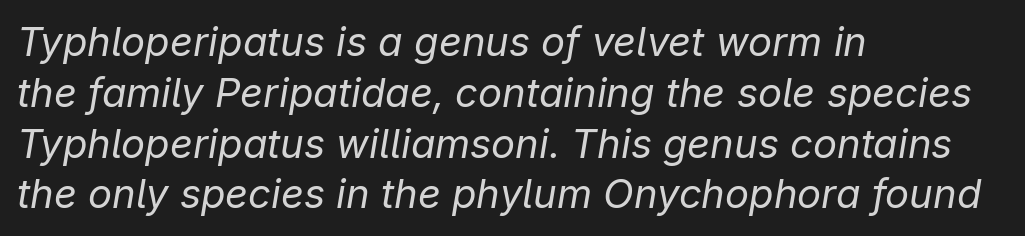
{"italic": "yes", "lean": "right", "slant_degrees": 9, "bold": "no", "weight": "regular", "width": "normal", "stroke_contrast": "low", "x_height": "medium", "monospaced": "no", "underline": "no", "align": "left", "line_spacing": "normal", "line_spacing_ratio": 1.27, "letter_spacing": "normal", "letter_spacing_em": 0.0, "glyph_px": 40}
